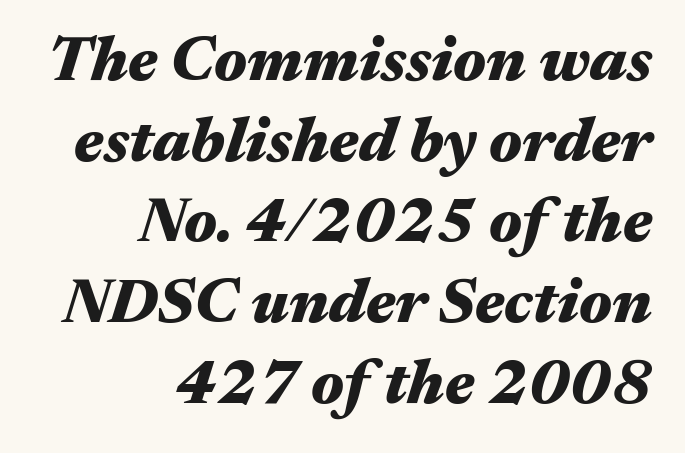
Bold? Absolutely — the strokes are thick and heavy. The words here are not underlined. The typesetter chose a ragged-left arrangement here. What stands out about the letter spacing? Nothing — it is the standard amount. What's the leading like? Ordinary, nothing unusual. The axis of the letterforms is tilted away from vertical.
